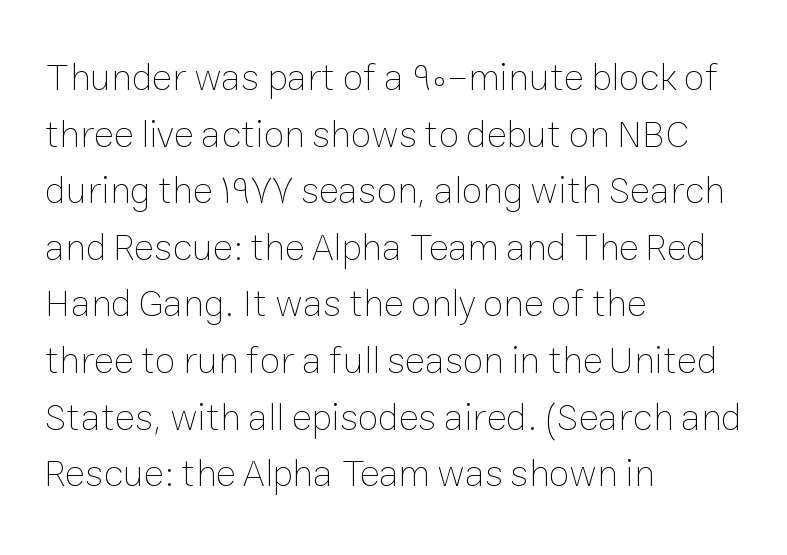
The image shows 38 px thin type, upright; set left-aligned, normal line spacing (1.49x), normal letter spacing, not underlined; low stroke contrast and a medium x-height.
